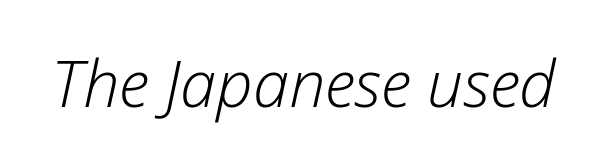
Bare-footed words on every line. You can tell it's italic because the verticals aren't actually vertical. Note the varied advance widths — an 'i' is clearly narrower than an 'm'. Standard letterfit; no display-style spreading of the glyphs. The weight would be labelled regular, book, light, or lighter still.
